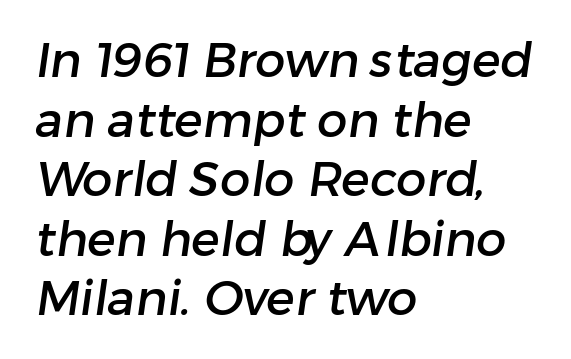
The image shows 48 px sans-serif type; set left-aligned, line spacing 1.24x, normal letter spacing, not underlined; low stroke contrast and a medium x-height.
